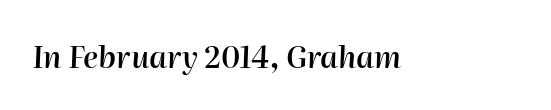
Q: Is the text bold? A: Semi-bold.
Q: Is the text italic (slanted)? A: Yes, it leans right by about 2 degrees.
Q: Is the text underlined? A: No.
Q: Is the spacing between letters normal or unusually wide? A: Normal.
Q: Width (condensed, normal, or wide)? A: Normal.
Q: Stroke contrast? A: High.
Q: x-height? A: Medium.
Q: Monospaced? A: No.
